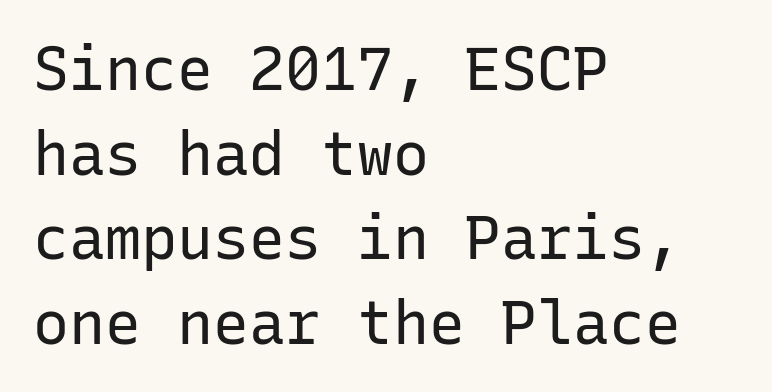
The image shows 60 px regular-weight sans-serif type, upright, monospaced; set left-aligned, normal line spacing (1.41x), normal letter spacing, not underlined; low stroke contrast and a medium x-height.
